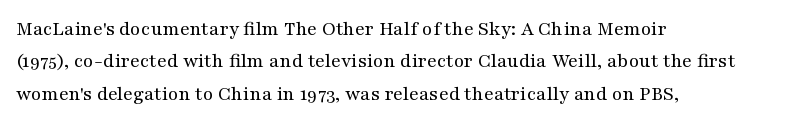
{"italic": "no", "bold": "no", "underline": "no", "align": "left", "line_spacing": "normal", "line_spacing_ratio": 1.54, "letter_spacing": "normal", "letter_spacing_em": 0.0, "glyph_px": 21}
